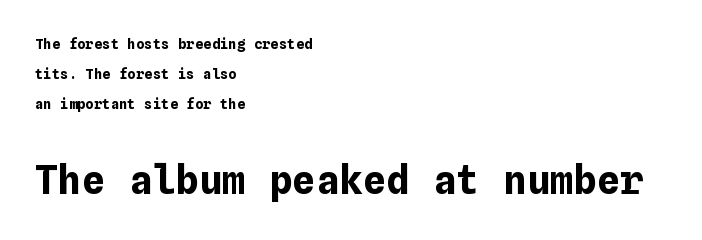
Q: Is the text bold? A: Yes.
Q: Is the text italic (slanted)? A: No, it is upright.
Q: Is the text underlined? A: No.
Q: How is the paragraph aligned? A: Left-aligned.
Q: Is the spacing between letters normal or unusually wide? A: Normal.
Q: Is the spacing between lines tight, normal or loose? A: Loose.
Q: Which block of text is set in a larger size, the first (top) or the second (bottom)? A: The second (bottom) one.
Q: Width (condensed, normal, or wide)? A: Normal.
Q: Stroke contrast? A: Low.
Q: x-height? A: Medium.
